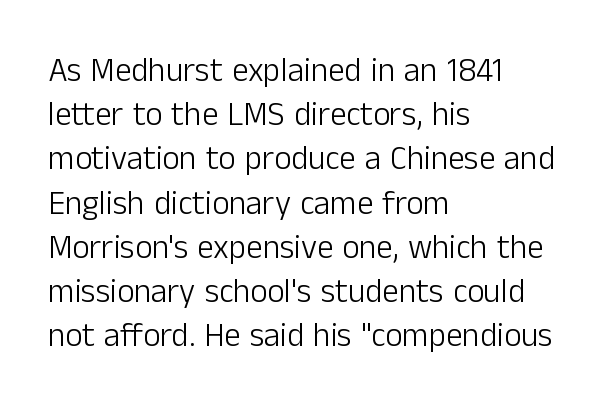
Q: Is the text bold? A: No.
Q: Is the text italic (slanted)? A: No, it is upright.
Q: Is the typeface a serif or a sans-serif typeface? A: Sans-serif.
Q: Is the text underlined? A: No.
Q: How is the paragraph aligned? A: Left-aligned.
Q: Is the spacing between letters normal or unusually wide? A: Normal.
Q: Is the spacing between lines tight, normal or loose? A: Normal.
Q: Width (condensed, normal, or wide)? A: Normal.
Q: Stroke contrast? A: Low.
Q: x-height? A: Medium.
Q: Monospaced? A: No.
